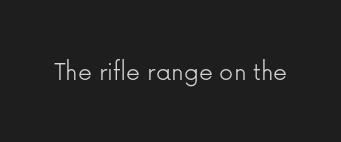
The letters stand straight up with perfectly vertical stems. Decoration check: the copy has no underline. Weight: not bold — regular or lighter. Letter spacing: default.
